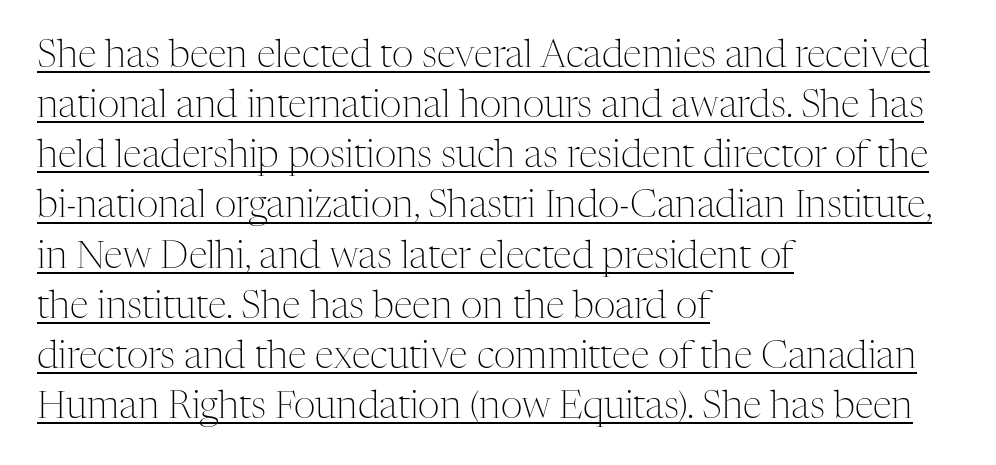
Q: Is the text bold? A: No.
Q: Is the text italic (slanted)? A: No, it is upright.
Q: Is the typeface a serif or a sans-serif typeface? A: Serif.
Q: Is the text underlined? A: Yes.
Q: How is the paragraph aligned? A: Left-aligned.
Q: Is the spacing between letters normal or unusually wide? A: Normal.
Q: Is the spacing between lines tight, normal or loose? A: Normal.
Q: Width (condensed, normal, or wide)? A: Normal.
Q: Stroke contrast? A: Medium.
Q: x-height? A: Medium.
Q: Monospaced? A: No.
